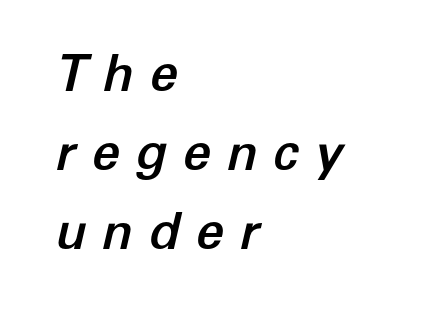
The image shows 51 px text type, italic (leaning right); set left-aligned, normal line spacing (1.55x), unusually wide letter spacing (+0.3 em), not underlined; low stroke contrast and a medium x-height.
